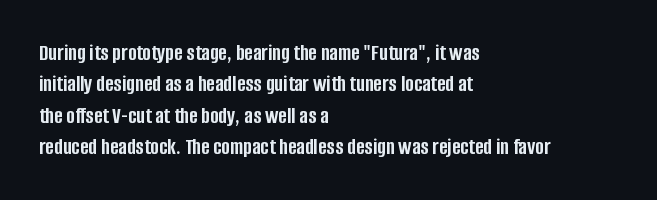
The image shows 23 px bold type, upright; set left-aligned, normal line spacing (1.36x), normal letter spacing, not underlined.
